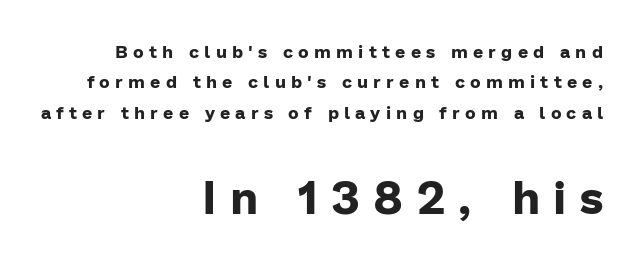
Q: Is the text bold? A: Yes.
Q: Is the text italic (slanted)? A: No, it is upright.
Q: Is the typeface a serif or a sans-serif typeface? A: Sans-serif.
Q: Is the text underlined? A: No.
Q: How is the paragraph aligned? A: Right-aligned.
Q: Is the spacing between letters normal or unusually wide? A: Unusually wide.
Q: Is the spacing between lines tight, normal or loose? A: Normal.
Q: Which block of text is set in a larger size, the first (top) or the second (bottom)? A: The second (bottom) one.
Q: Width (condensed, normal, or wide)? A: Normal.
Q: Stroke contrast? A: Low.
Q: x-height? A: Medium.
Q: Monospaced? A: No.
